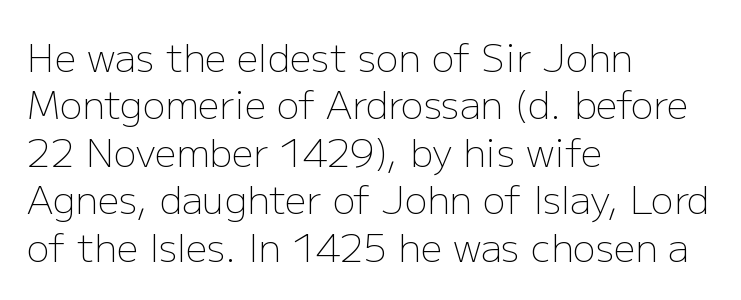
Q: Is the text bold? A: No.
Q: Is the text italic (slanted)? A: No, it is upright.
Q: Is the typeface a serif or a sans-serif typeface? A: Sans-serif.
Q: Is the text underlined? A: No.
Q: How is the paragraph aligned? A: Left-aligned.
Q: Is the spacing between letters normal or unusually wide? A: Normal.
Q: Is the spacing between lines tight, normal or loose? A: Normal.
Q: Width (condensed, normal, or wide)? A: Normal.
Q: Stroke contrast? A: Low.
Q: x-height? A: Medium.
Q: Monospaced? A: No.
